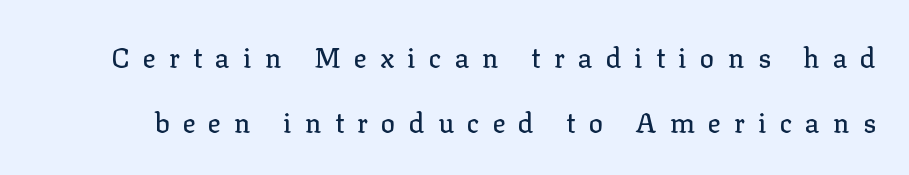
{"italic": "no", "underline": "no", "line_spacing": "loose", "line_spacing_ratio": 2.4, "letter_spacing": "wide", "letter_spacing_em": 0.49, "glyph_px": 27}
